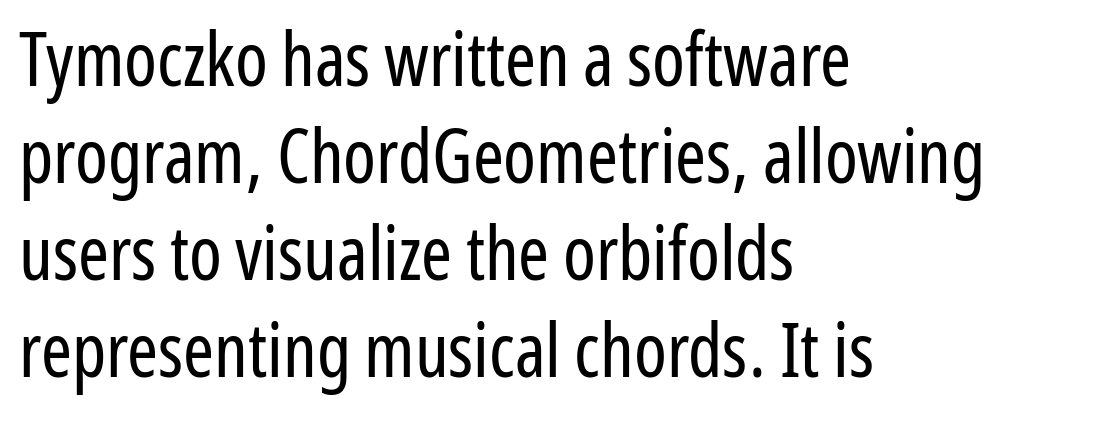
{"serif": "no", "italic": "no", "bold": "no", "weight": "regular", "width": "condensed", "stroke_contrast": "low", "x_height": "medium", "monospaced": "no", "underline": "no", "align": "left", "line_spacing": "normal", "line_spacing_ratio": 1.31, "letter_spacing": "normal", "letter_spacing_em": 0.0, "glyph_px": 74}
